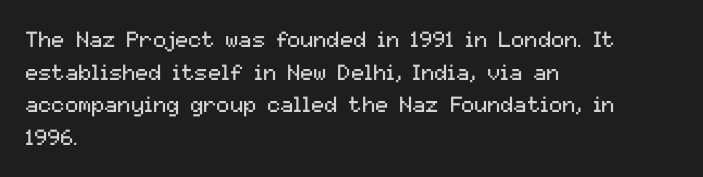
{"italic": "no", "bold": "no", "underline": "no", "align": "left", "line_spacing": "normal", "line_spacing_ratio": 1.48, "letter_spacing": "normal", "letter_spacing_em": 0.0, "glyph_px": 22}
